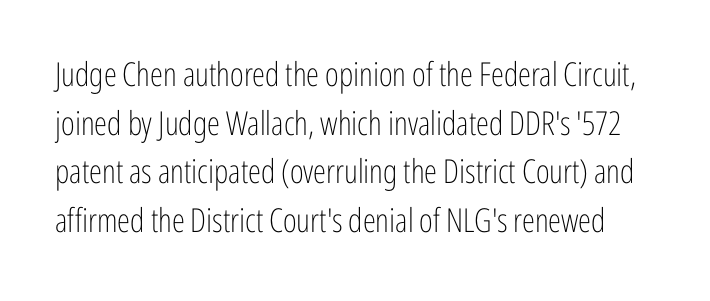
The image shows 33 px light, condensed sans-serif type, upright; set normal line spacing (1.47x), normal letter spacing, not underlined; low stroke contrast and a medium x-height.
